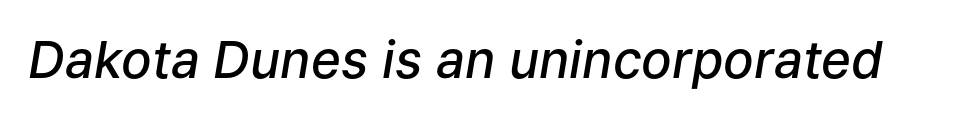
The image shows 51 px semibold type, italic (leaning right); set normal letter spacing, not underlined; low stroke contrast and a medium x-height.
